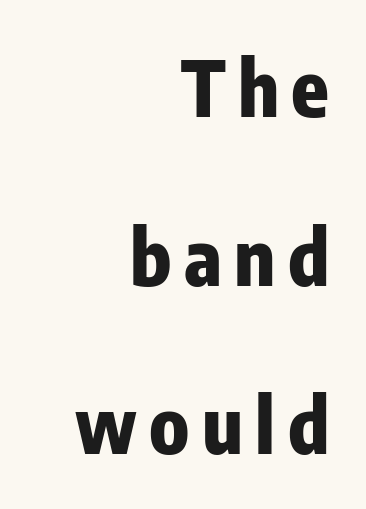
{"serif": "no", "italic": "no", "bold": "yes", "weight": "heavy", "width": "condensed", "stroke_contrast": "low", "x_height": "medium", "monospaced": "no", "underline": "no", "align": "right", "line_spacing": "loose", "line_spacing_ratio": 2.19, "glyph_px": 77}
